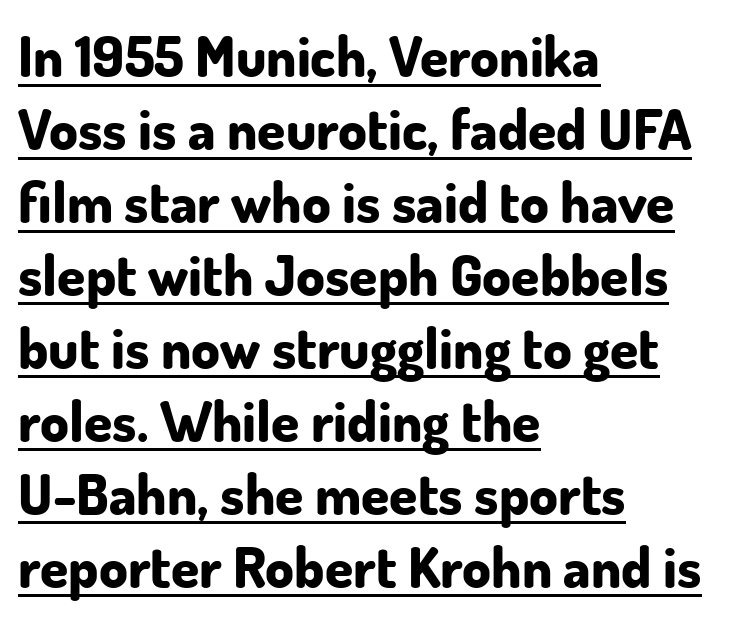
The image shows 57 px bold sans-serif type, upright; set left-aligned, normal line spacing (1.28x), normal letter spacing, underlined; low stroke contrast and a small x-height.
